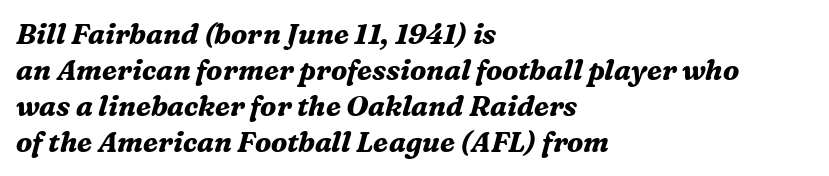
Weight: bold. Caption: standard tracking, unaltered. The glyphs look as if they've been sheared to an angle. Yep, those are serifs on the letters.
